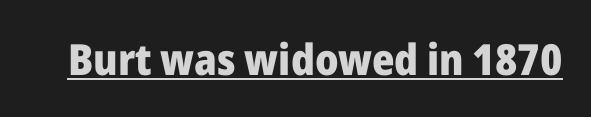
{"serif": "no", "italic": "no", "bold": "yes", "weight": "heavy", "width": "normal", "stroke_contrast": "low", "x_height": "medium", "monospaced": "no", "underline": "yes", "letter_spacing": "normal", "letter_spacing_em": 0.0, "glyph_px": 43}
